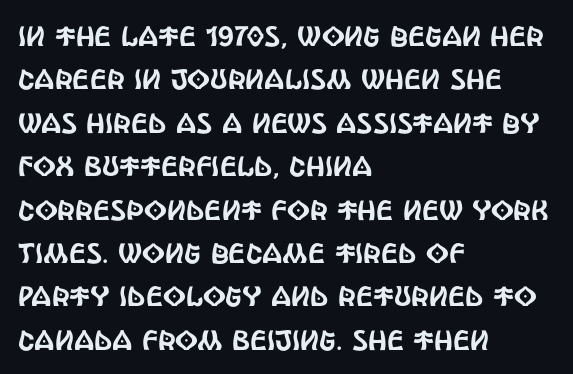
{"serif": "no", "italic": "no", "width": "condensed", "x_height": "large", "monospaced": "no", "underline": "no", "align": "left", "line_spacing": "normal", "line_spacing_ratio": 1.55, "letter_spacing": "normal", "letter_spacing_em": 0.0, "glyph_px": 28}
